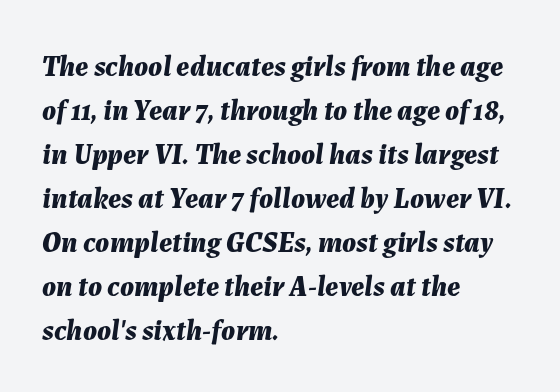
{"italic": "yes", "lean": "right", "slant_degrees": 7, "bold": "yes", "weight": "bold", "width": "normal", "stroke_contrast": "medium", "x_height": "medium", "monospaced": "no", "underline": "no", "align": "left", "line_spacing": "normal", "line_spacing_ratio": 1.52, "letter_spacing": "normal", "letter_spacing_em": 0.0, "glyph_px": 29}
